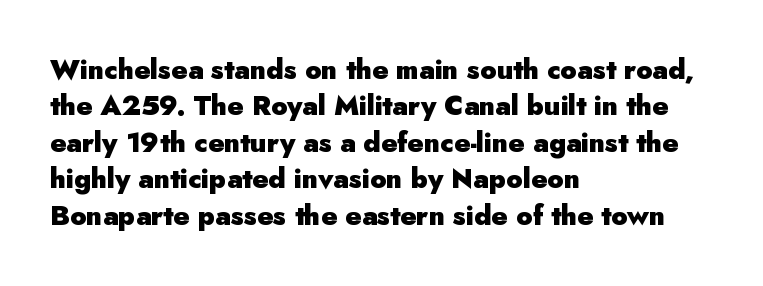
The image shows 27 px bold type, upright; set left-aligned, normal line spacing (1.35x), normal letter spacing, not underlined.
